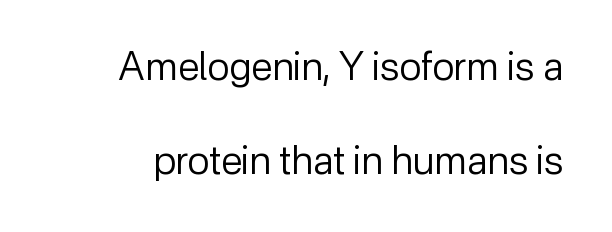
{"serif": "no", "italic": "no", "bold": "no", "weight": "regular", "width": "normal", "stroke_contrast": "low", "x_height": "medium", "monospaced": "no", "underline": "no", "line_spacing": "loose", "line_spacing_ratio": 2.4, "letter_spacing": "normal", "letter_spacing_em": 0.0, "glyph_px": 39}
